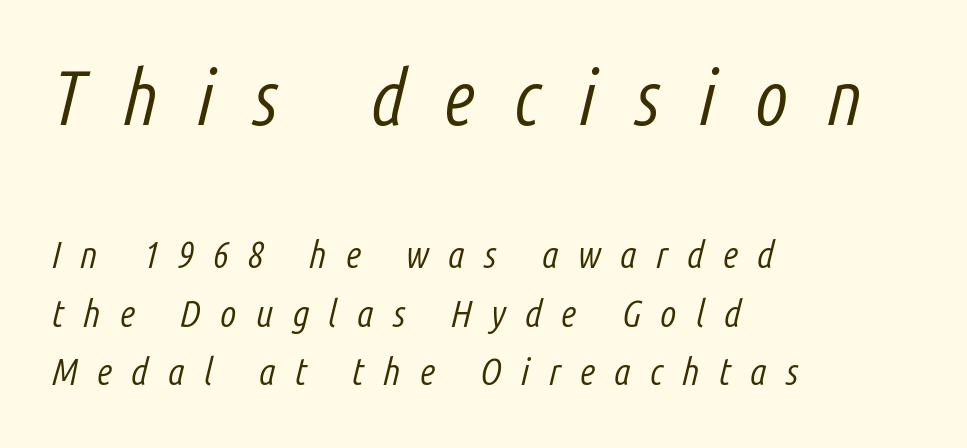
The image shows 77 px light, condensed type, italic (leaning right); set left-aligned, normal line spacing (1.54x), unusually wide letter spacing (+0.5 em), not underlined; the first (top) block is 2.03x larger; low stroke contrast and a medium x-height.
